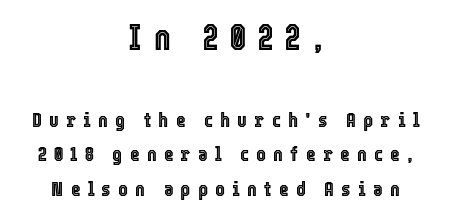
Q: Is the text italic (slanted)? A: No, it is upright.
Q: Is the text underlined? A: No.
Q: How is the paragraph aligned? A: Centered.
Q: Is the spacing between letters normal or unusually wide? A: Unusually wide.
Q: Is the spacing between lines tight, normal or loose? A: Normal.
Q: Which block of text is set in a larger size, the first (top) or the second (bottom)? A: The first (top) one.
Q: Width (condensed, normal, or wide)? A: Condensed.
Q: x-height? A: Medium.
Q: Monospaced? A: No.
